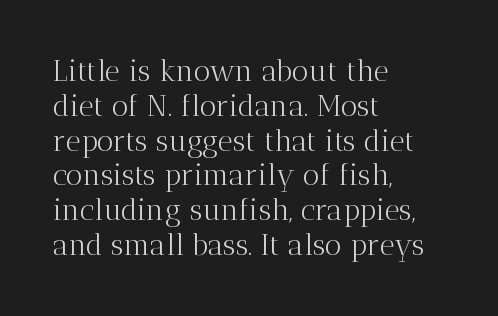
Q: Is the text bold? A: No.
Q: Is the text italic (slanted)? A: No, it is upright.
Q: Is the typeface a serif or a sans-serif typeface? A: Serif.
Q: Is the text underlined? A: No.
Q: How is the paragraph aligned? A: Left-aligned.
Q: Is the spacing between letters normal or unusually wide? A: Normal.
Q: Width (condensed, normal, or wide)? A: Normal.
Q: Stroke contrast? A: Medium.
Q: x-height? A: Medium.
Q: Monospaced? A: No.
